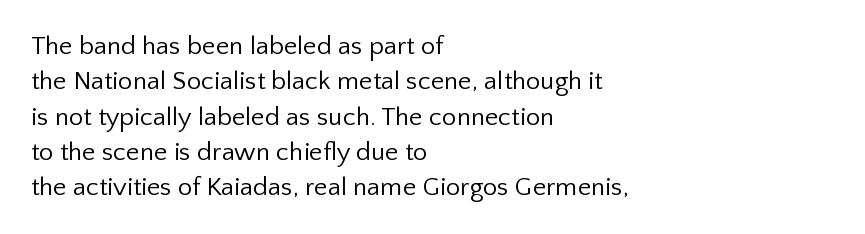
Vertically, the passage feels balanced, rows spaced as you'd expect. No italicization has been applied; the sample stays upright. A bare baseline throughout the passage. Think standard paragraph weight, or any step lighter than that.
